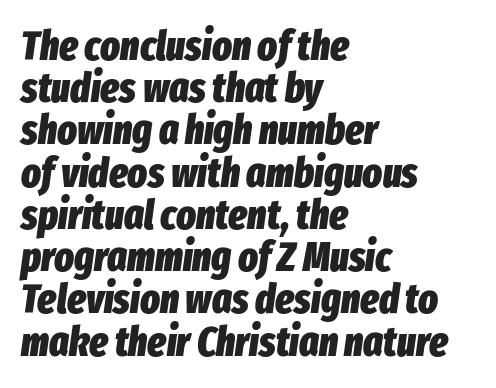
The image shows 41 px heavy, condensed type, italic (leaning right); set left-aligned, tight line spacing (1.03x), normal letter spacing, not underlined; low stroke contrast and a medium x-height.
